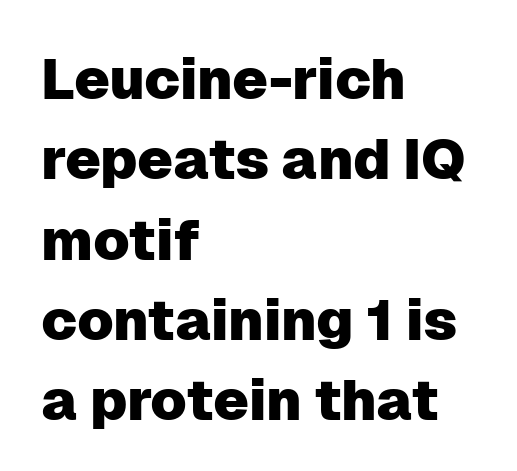
{"serif": "no", "italic": "no", "width": "normal", "stroke_contrast": "low", "x_height": "medium", "monospaced": "no", "underline": "no", "align": "left", "line_spacing": "normal", "line_spacing_ratio": 1.41, "letter_spacing": "normal", "letter_spacing_em": 0.0, "glyph_px": 57}
